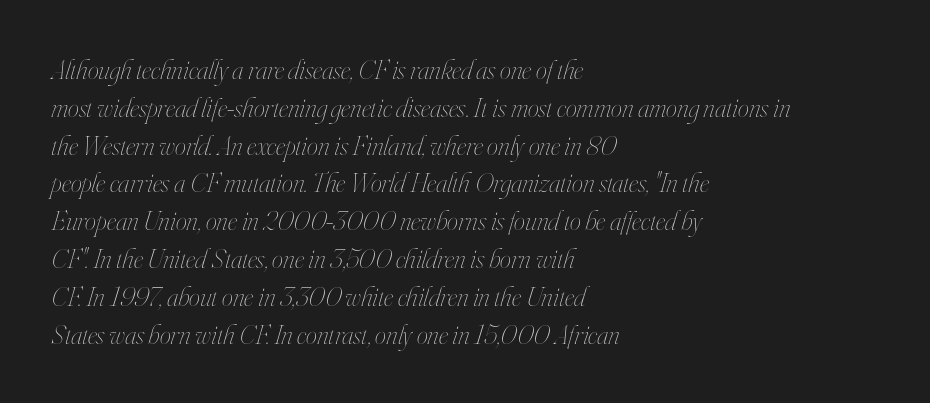
{"italic": "yes", "lean": "right", "slant_degrees": 16, "bold": "no", "weight": "thin", "width": "condensed", "stroke_contrast": "high", "x_height": "small", "monospaced": "no", "underline": "no", "align": "left", "line_spacing": "normal", "line_spacing_ratio": 1.35, "letter_spacing": "normal", "letter_spacing_em": 0.0, "glyph_px": 28}
